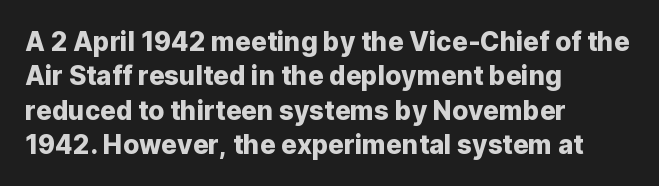
{"italic": "no", "underline": "no", "align": "left", "line_spacing": "normal", "line_spacing_ratio": 1.32, "letter_spacing": "normal", "letter_spacing_em": 0.0, "glyph_px": 26}
